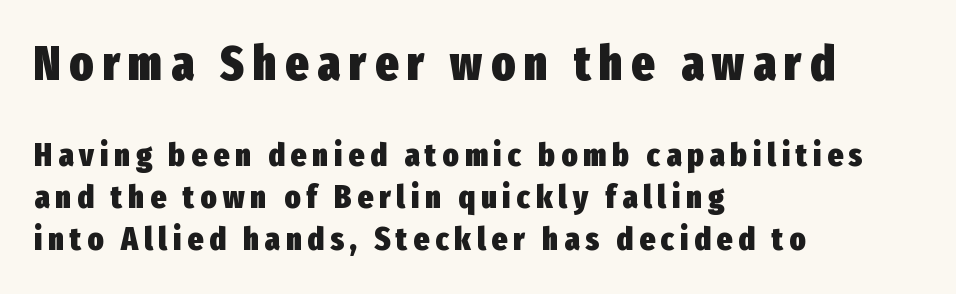
{"serif": "no", "italic": "no", "bold": "yes", "weight": "heavy", "width": "condensed", "stroke_contrast": "low", "x_height": "medium", "monospaced": "no", "underline": "no", "align": "left", "line_spacing": "normal", "line_spacing_ratio": 1.27, "larger_block": "first", "size_ratio": 1.48, "glyph_px": 49}
